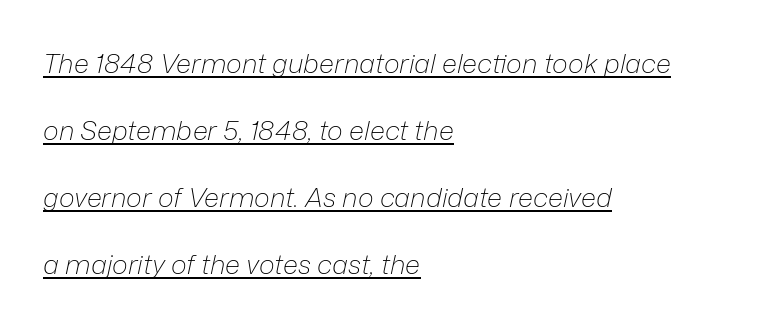
Q: Is the text bold? A: No.
Q: Is the text italic (slanted)? A: Yes, it leans right by about 12 degrees.
Q: Is the text underlined? A: Yes.
Q: How is the paragraph aligned? A: Left-aligned.
Q: Is the spacing between letters normal or unusually wide? A: Normal.
Q: Is the spacing between lines tight, normal or loose? A: Loose.
